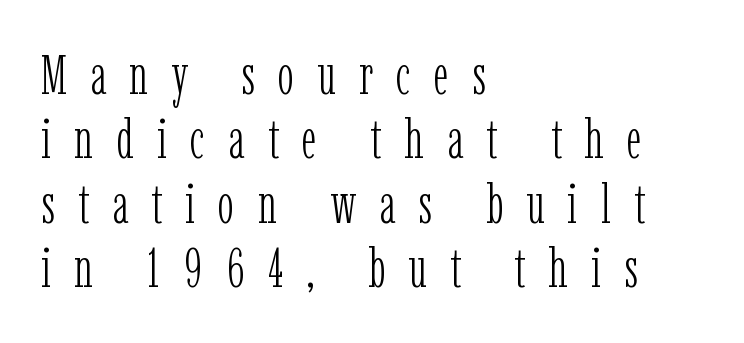
{"serif": "yes", "italic": "no", "bold": "no", "weight": "light", "width": "condensed", "stroke_contrast": "low", "x_height": "medium", "monospaced": "no", "underline": "no", "align": "left", "line_spacing_ratio": 1.17, "letter_spacing": "wide", "letter_spacing_em": 0.42, "glyph_px": 55}
